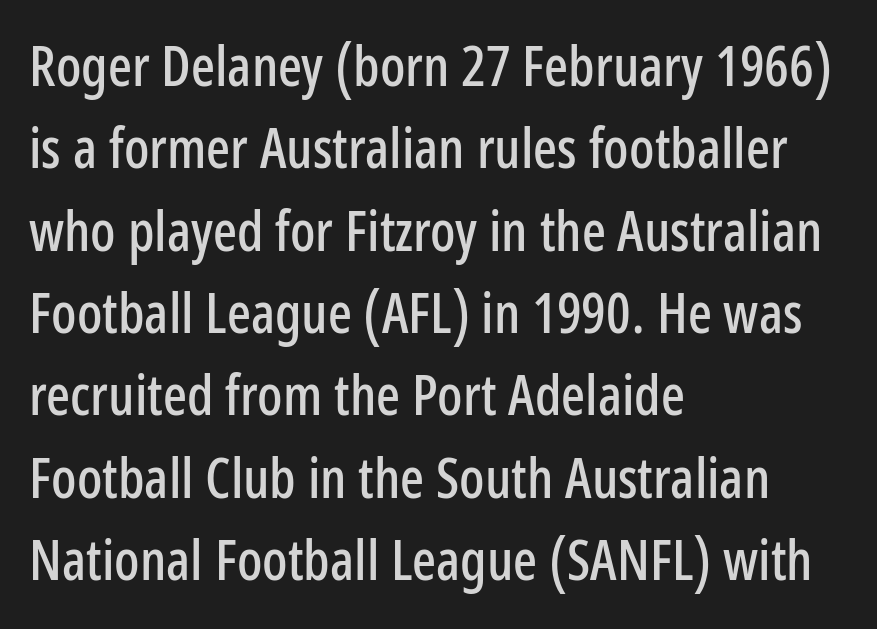
The image shows 56 px condensed sans-serif type, upright; set left-aligned, normal line spacing (1.47x), normal letter spacing, not underlined; low stroke contrast and a medium x-height.
